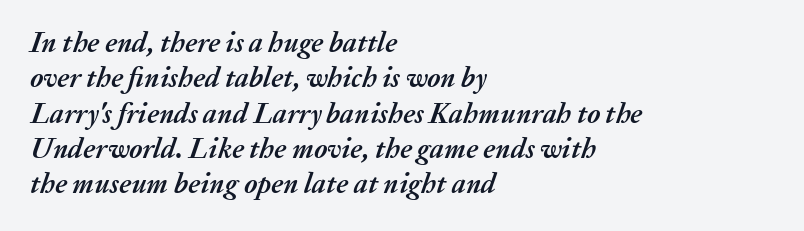
{"italic": "yes", "lean": "right", "slant_degrees": 20, "bold": "yes", "weight": "semibold", "width": "normal", "stroke_contrast": "medium", "x_height": "medium", "monospaced": "no", "underline": "no", "align": "left", "line_spacing": "normal", "line_spacing_ratio": 1.26, "letter_spacing": "normal", "letter_spacing_em": 0.0, "glyph_px": 28}
